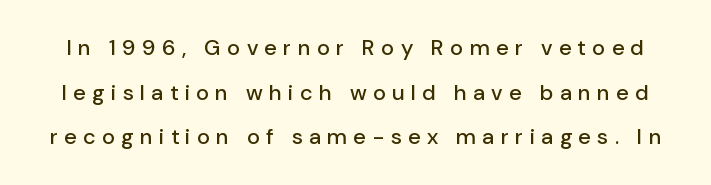
The image shows 22 px text type, upright; set loose line spacing (2.03x), unusually wide letter spacing (+0.29 em), not underlined.
